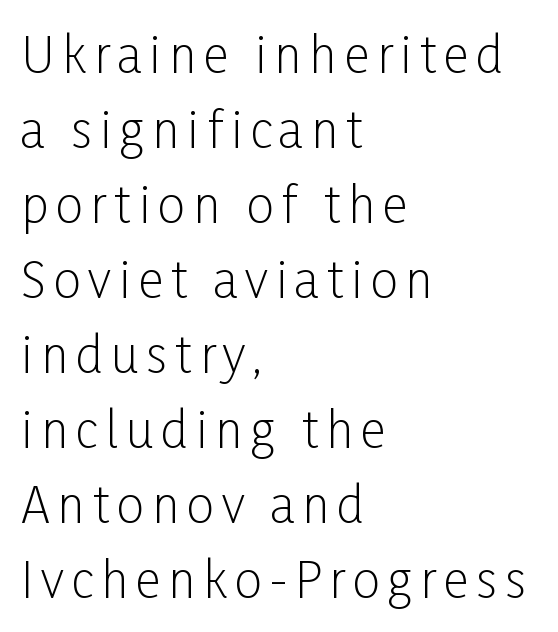
Q: Is the text bold? A: No.
Q: Is the text italic (slanted)? A: No, it is upright.
Q: Is the typeface a serif or a sans-serif typeface? A: Sans-serif.
Q: Is the text underlined? A: No.
Q: How is the paragraph aligned? A: Left-aligned.
Q: Is the spacing between lines tight, normal or loose? A: Normal.
Q: Width (condensed, normal, or wide)? A: Condensed.
Q: Stroke contrast? A: Low.
Q: x-height? A: Medium.
Q: Monospaced? A: No.
